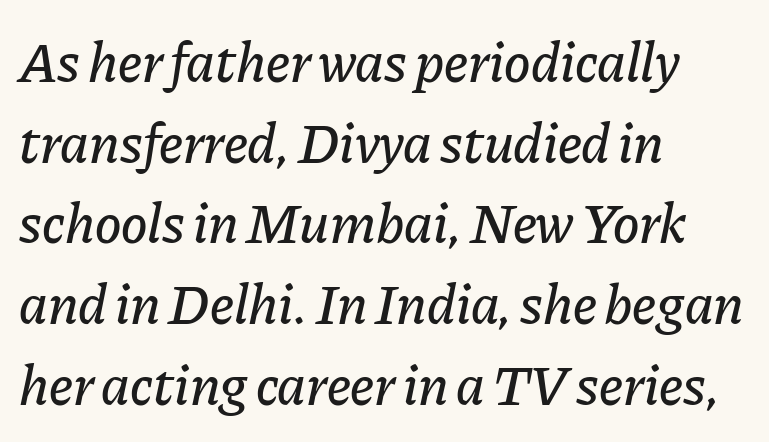
{"italic": "yes", "lean": "right", "slant_degrees": 11, "width": "normal", "stroke_contrast": "low", "x_height": "medium", "monospaced": "no", "underline": "no", "align": "left", "line_spacing": "normal", "line_spacing_ratio": 1.44, "letter_spacing": "normal", "letter_spacing_em": 0.0, "glyph_px": 56}
